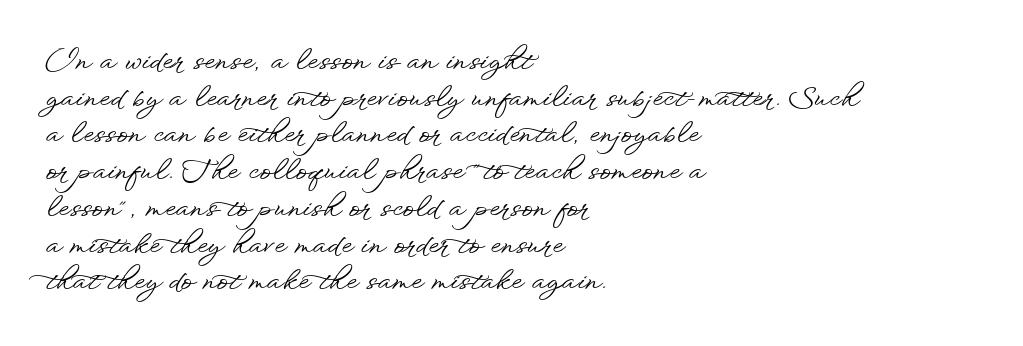
{"underline": "no", "align": "left", "line_spacing": "normal", "line_spacing_ratio": 1.36, "letter_spacing": "normal", "letter_spacing_em": 0.0, "glyph_px": 27}
